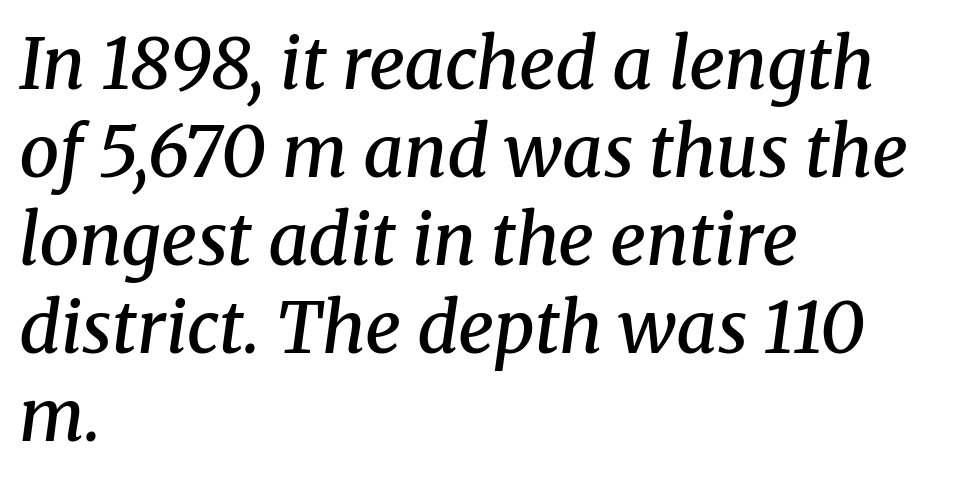
Q: Is the text bold? A: Semi-bold.
Q: Is the text italic (slanted)? A: Yes, it leans right by about 8 degrees.
Q: Is the typeface a serif or a sans-serif typeface? A: Serif.
Q: Is the text underlined? A: No.
Q: How is the paragraph aligned? A: Left-aligned.
Q: Is the spacing between letters normal or unusually wide? A: Normal.
Q: Width (condensed, normal, or wide)? A: Normal.
Q: Stroke contrast? A: Medium.
Q: x-height? A: Medium.
Q: Monospaced? A: No.
